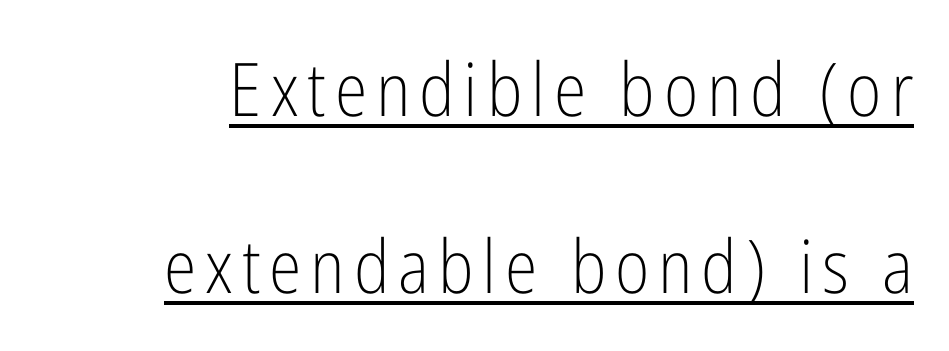
Q: Is the text bold? A: No.
Q: Is the text italic (slanted)? A: No, it is upright.
Q: Is the typeface a serif or a sans-serif typeface? A: Sans-serif.
Q: Is the text underlined? A: Yes.
Q: Is the spacing between lines tight, normal or loose? A: Loose.
Q: Width (condensed, normal, or wide)? A: Condensed.
Q: Stroke contrast? A: Low.
Q: x-height? A: Medium.
Q: Monospaced? A: No.
